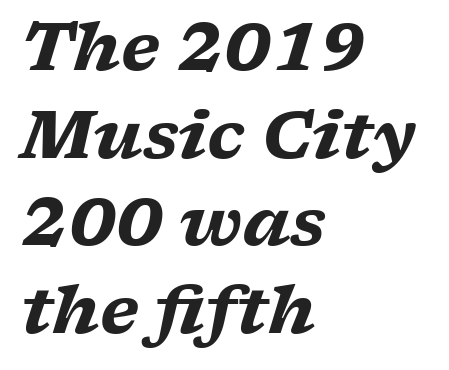
The image shows 65 px heavy, wide serif type, italic (leaning right); set left-aligned, normal line spacing (1.35x), normal letter spacing, not underlined; low stroke contrast and a medium x-height.
